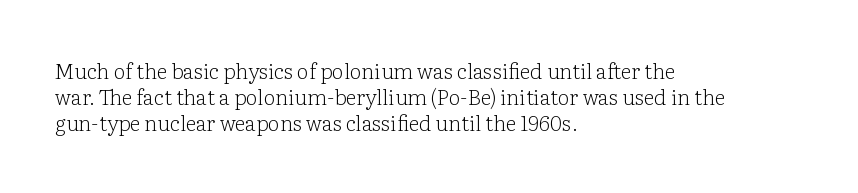
The typography opts for an upright posture over an oblique one. Unmarked baselines from the first word to the last. Students, note that the glyphs here touch the page at normal intervals. Which margin do the lines hug? The left one — the right edge is uneven. The typesetting does not lean heavy: it is not bold.
